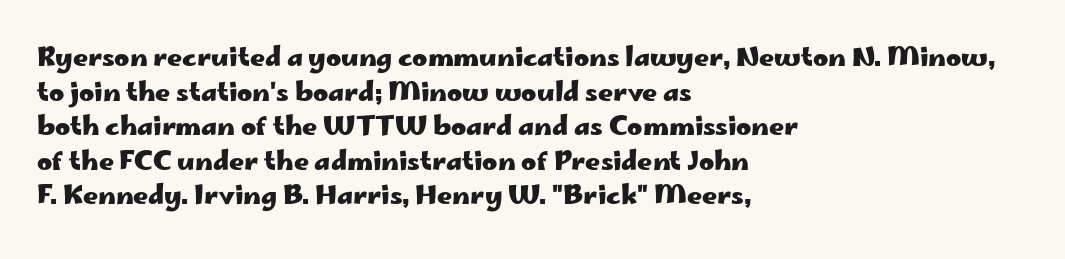
Q: Is the text bold? A: Yes.
Q: Is the text italic (slanted)? A: No, it is upright.
Q: Is the text underlined? A: No.
Q: How is the paragraph aligned? A: Left-aligned.
Q: Is the spacing between letters normal or unusually wide? A: Normal.
Q: Is the spacing between lines tight, normal or loose? A: Normal.
